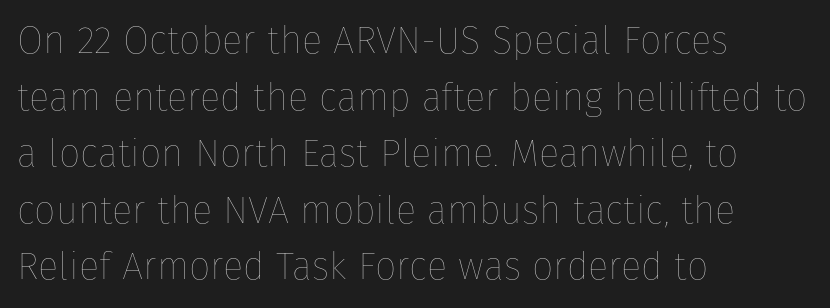
Think of a printed novel: that variable character pitch is what you see here. The setting favours the left margin, as ordinary paragraphs usually do. Students, observe: this is what conventionally led text looks like. Just letters on the line, the space beneath them empty. Does the lettering tilt? It doesn't — this is upright. The strokes are not fattened; the text isn't bold.
